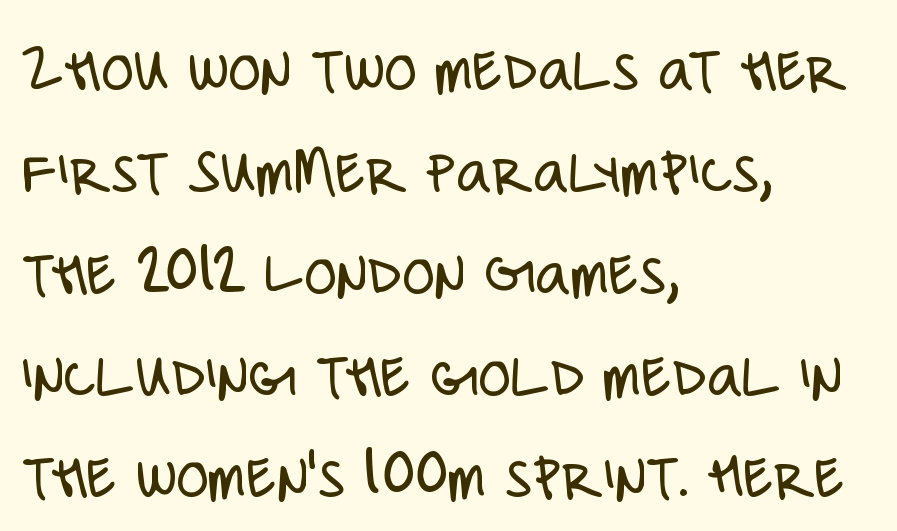
Words appear dense and cohesive because spacing is normal. Unbolded letterforms with no extra heft. In terms of leading, this rendering sits right in the middle. Does the copy run flush right? No — it runs flush left. The words here are not underlined.
